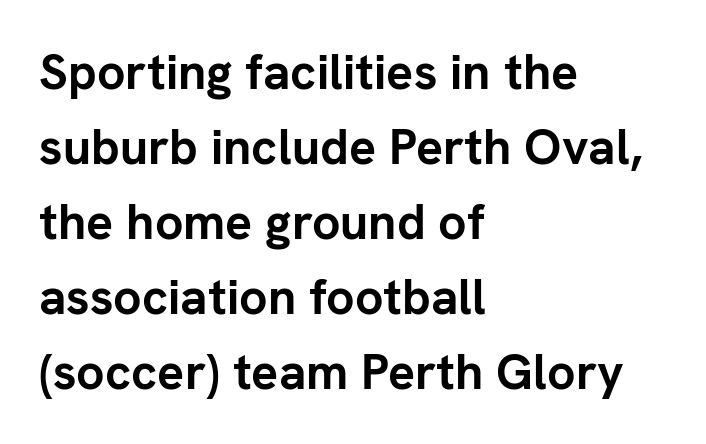
Q: Is the text bold? A: Yes.
Q: Is the text italic (slanted)? A: No, it is upright.
Q: Is the typeface a serif or a sans-serif typeface? A: Sans-serif.
Q: Is the text underlined? A: No.
Q: How is the paragraph aligned? A: Left-aligned.
Q: Is the spacing between letters normal or unusually wide? A: Normal.
Q: Is the spacing between lines tight, normal or loose? A: Normal.
Q: Width (condensed, normal, or wide)? A: Normal.
Q: Stroke contrast? A: Low.
Q: x-height? A: Medium.
Q: Monospaced? A: No.
